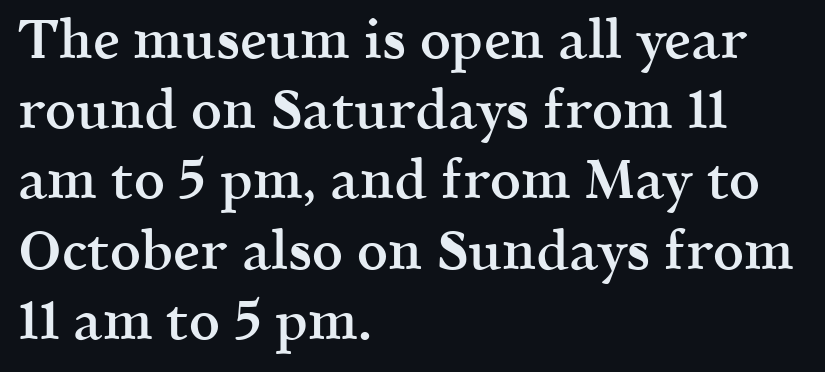
The image shows 54 px semibold serif type, upright; set left-aligned, normal line spacing (1.3x), normal letter spacing, not underlined; a medium x-height.
